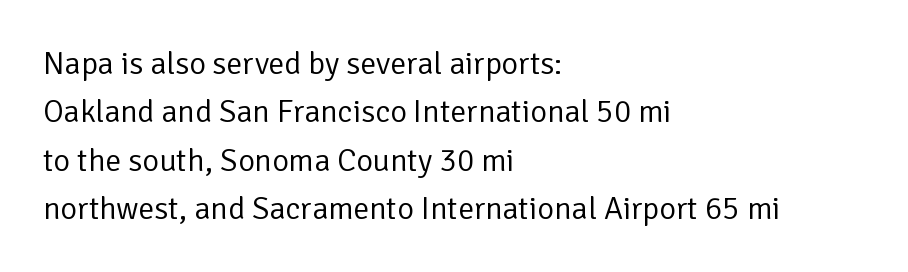
The image shows 32 px regular-weight sans-serif type, upright; set left-aligned, normal line spacing (1.51x), normal letter spacing, not underlined; low stroke contrast and a medium x-height.
